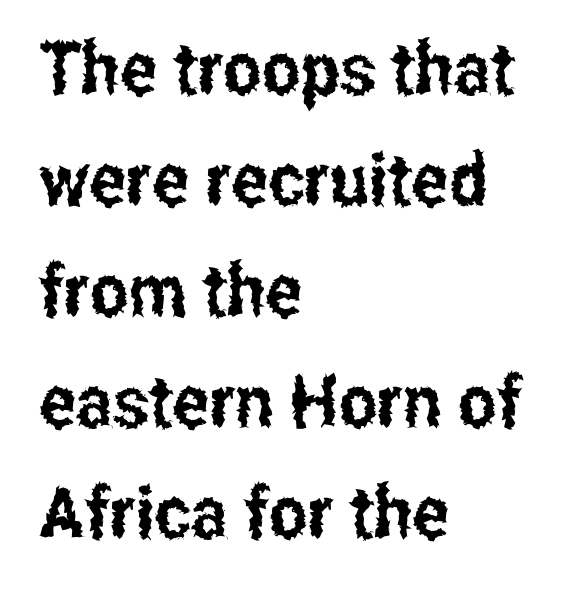
{"serif": "no", "italic": "no", "width": "condensed", "stroke_contrast": "low", "x_height": "medium", "monospaced": "no", "underline": "no", "align": "left", "line_spacing": "normal", "line_spacing_ratio": 1.52, "letter_spacing": "normal", "letter_spacing_em": 0.0, "glyph_px": 73}
